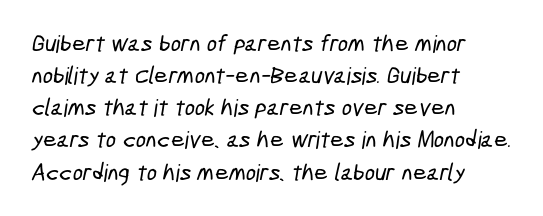
The image shows 24 px text type; set left-aligned, normal line spacing (1.34x), normal letter spacing, not underlined.
